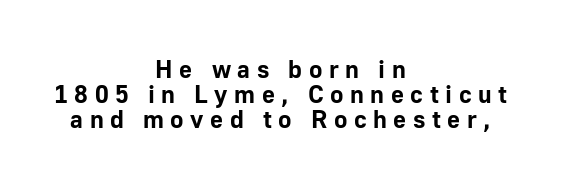
The image shows 25 px bold type, upright; set centered, tight line spacing (1.01x), unusually wide letter spacing (+0.26 em), not underlined.
